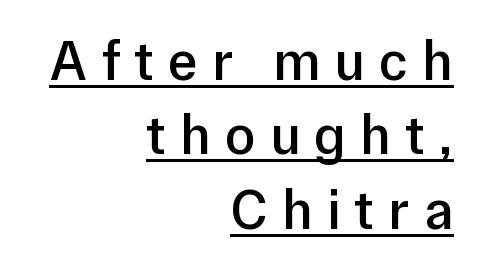
Q: Is the text bold? A: Semi-bold.
Q: Is the text italic (slanted)? A: No, it is upright.
Q: Is the typeface a serif or a sans-serif typeface? A: Sans-serif.
Q: Is the text underlined? A: Yes.
Q: How is the paragraph aligned? A: Right-aligned.
Q: Is the spacing between letters normal or unusually wide? A: Unusually wide.
Q: Is the spacing between lines tight, normal or loose? A: Normal.
Q: Width (condensed, normal, or wide)? A: Normal.
Q: Stroke contrast? A: Low.
Q: x-height? A: Medium.
Q: Monospaced? A: No.
